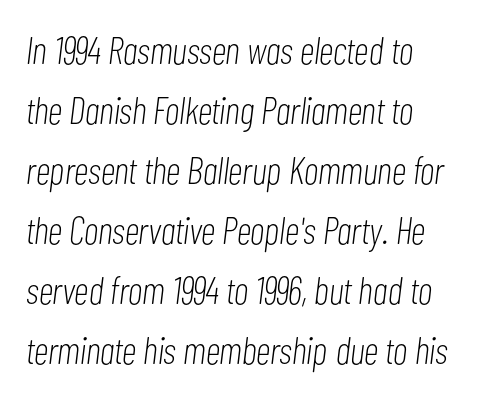
Character widths vary here, with narrow letters taking less room than wide ones. This sample uses an oblique cut, with every glyph tilted off the vertical. The lines sit at an ordinary, default distance from one another. Is the type heavy? It reads as light-to-regular instead. The horizontal fit of the characters is conventional and even.
